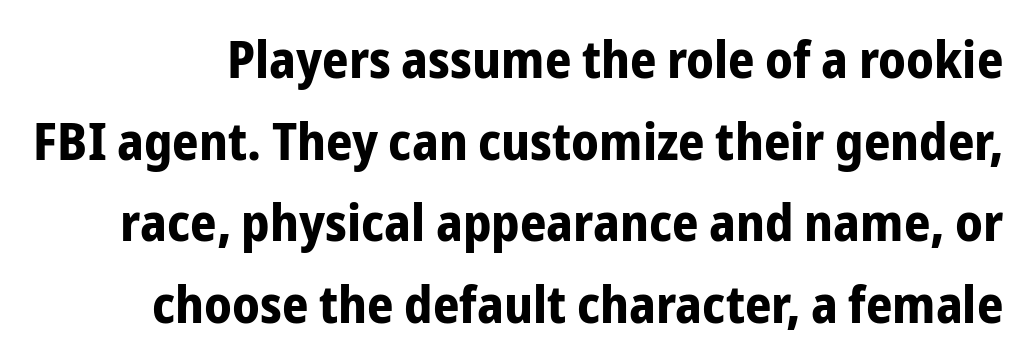
Q: Is the text bold? A: Yes.
Q: Is the text italic (slanted)? A: No, it is upright.
Q: Is the typeface a serif or a sans-serif typeface? A: Sans-serif.
Q: Is the text underlined? A: No.
Q: Is the spacing between letters normal or unusually wide? A: Normal.
Q: Is the spacing between lines tight, normal or loose? A: Normal.
Q: Width (condensed, normal, or wide)? A: Condensed.
Q: Stroke contrast? A: Low.
Q: x-height? A: Medium.
Q: Monospaced? A: No.
